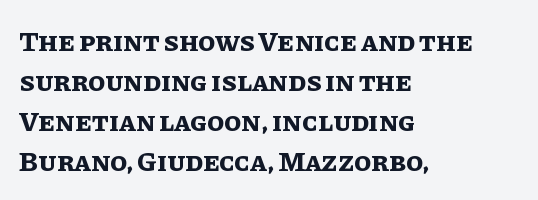
Q: Is the text bold? A: Yes.
Q: Is the text italic (slanted)? A: No, it is upright.
Q: Is the text underlined? A: No.
Q: How is the paragraph aligned? A: Left-aligned.
Q: Is the spacing between letters normal or unusually wide? A: Normal.
Q: Is the spacing between lines tight, normal or loose? A: Normal.
Q: Width (condensed, normal, or wide)? A: Normal.
Q: Stroke contrast? A: Low.
Q: x-height? A: Large.
Q: Monospaced? A: No.
